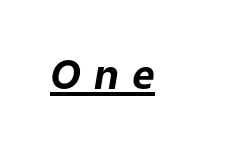
{"italic": "yes", "lean": "right", "slant_degrees": 9, "bold": "yes", "weight": "bold", "width": "normal", "stroke_contrast": "low", "x_height": "medium", "monospaced": "no", "underline": "yes", "letter_spacing": "wide", "letter_spacing_em": 0.32, "glyph_px": 40}
